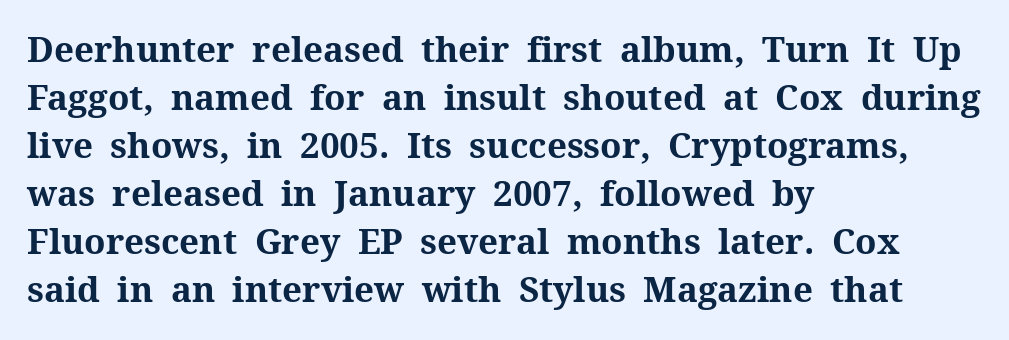
Q: Is the text bold? A: Yes.
Q: Is the text italic (slanted)? A: No, it is upright.
Q: Is the typeface a serif or a sans-serif typeface? A: Serif.
Q: Is the text underlined? A: No.
Q: How is the paragraph aligned? A: Left-aligned.
Q: Is the spacing between letters normal or unusually wide? A: Normal.
Q: Is the spacing between lines tight, normal or loose? A: Normal.
Q: Width (condensed, normal, or wide)? A: Normal.
Q: Stroke contrast? A: Medium.
Q: x-height? A: Medium.
Q: Monospaced? A: No.
